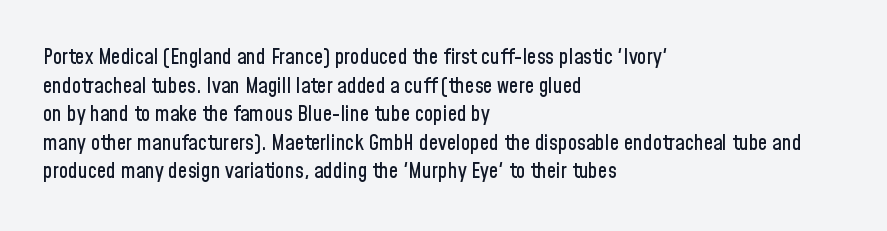
The rendering keeps characters at their native spacing. Does the lettering tilt? It doesn't — this is upright. Descender tails drop into unmarked territory. The lines sit at an ordinary, default distance from one another. One-word summary of the alignment: left.
